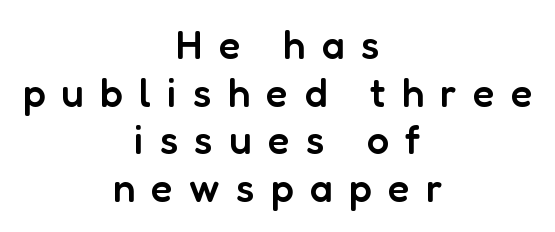
The image shows 40 px semibold sans-serif type, upright; set centered, line spacing 1.19x, unusually wide letter spacing (+0.41 em), not underlined; low stroke contrast and a medium x-height.
